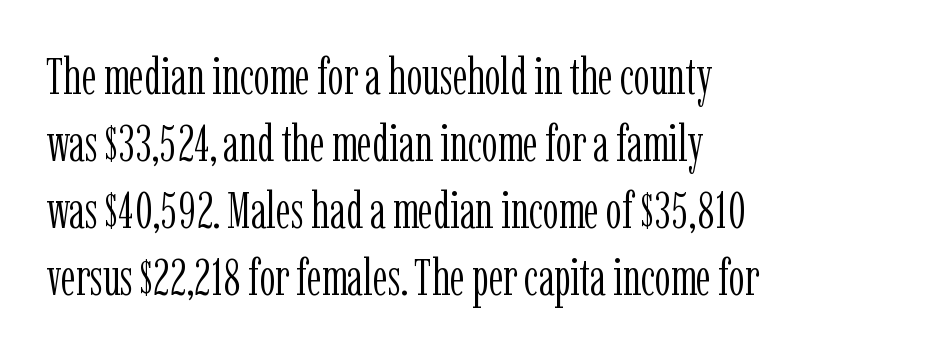
{"serif": "yes", "italic": "no", "bold": "no", "weight": "light", "width": "condensed", "stroke_contrast": "low", "x_height": "medium", "monospaced": "no", "underline": "no", "align": "left", "line_spacing": "normal", "line_spacing_ratio": 1.34, "letter_spacing": "normal", "letter_spacing_em": 0.0, "glyph_px": 50}
